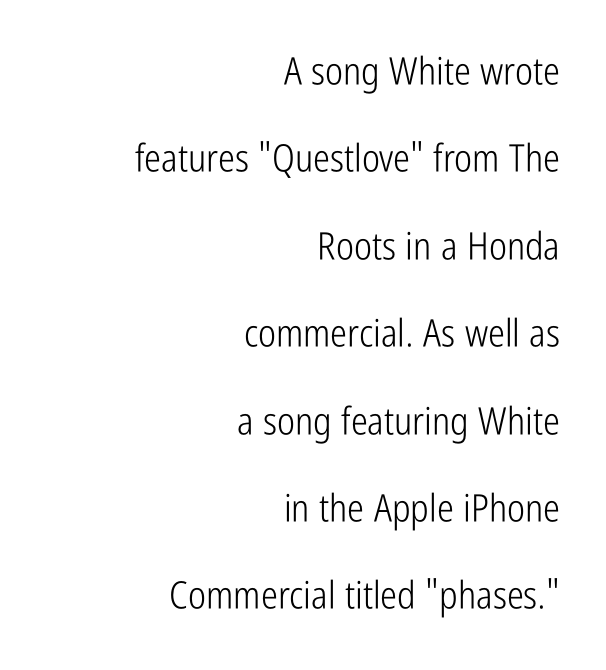
{"serif": "no", "italic": "no", "bold": "no", "weight": "light", "width": "condensed", "stroke_contrast": "low", "x_height": "medium", "monospaced": "no", "underline": "no", "align": "right", "line_spacing": "loose", "line_spacing_ratio": 2.3, "letter_spacing": "normal", "letter_spacing_em": 0.0, "glyph_px": 38}
